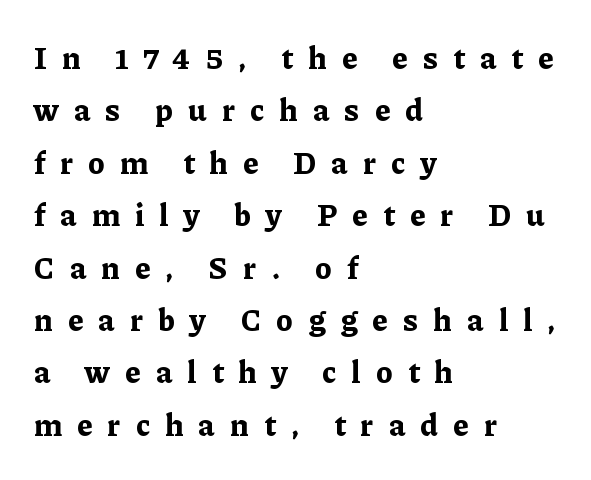
If you drew a ruler down the left edge, every line would touch it. Notice how the stems are strictly vertical — no italics here. Each letter's strokes conclude with small projecting serifs. Beneath every word, the page is bare. The designer left line spacing at the default.
